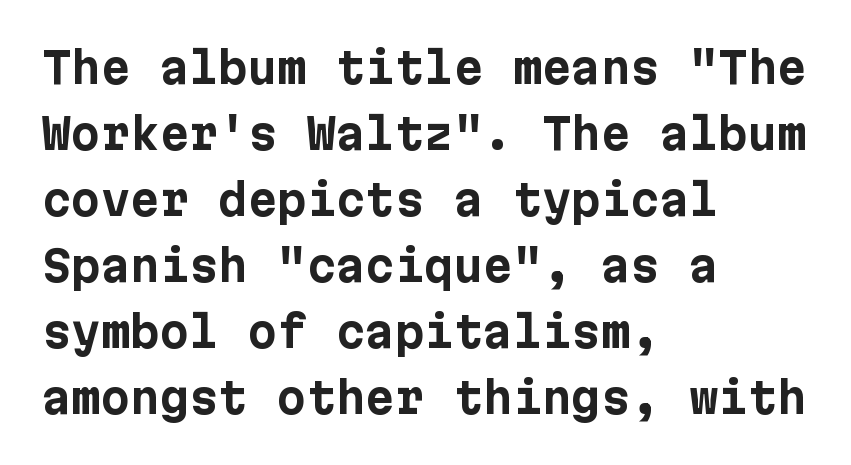
Anything drawn beneath the words? Only blank space. Rows of type keep a routine distance in the vertical direction. Compared with typical body copy, the letter spacing here is the same. Notice how the stems are strictly vertical — no italics here. These lines carry a lot of weight — the face is fully bold.
